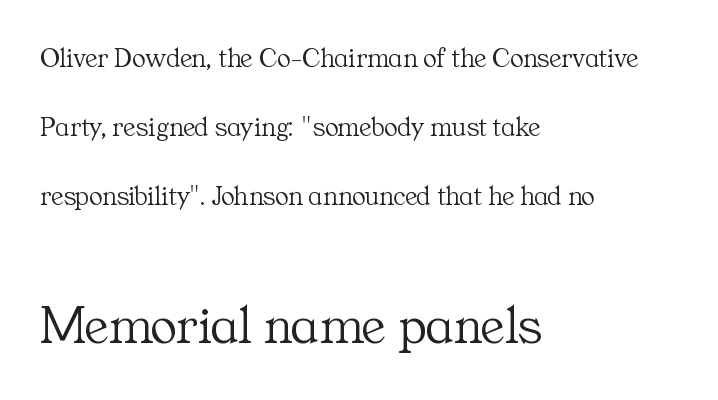
Q: Is the text bold? A: No.
Q: Is the text italic (slanted)? A: No, it is upright.
Q: Is the typeface a serif or a sans-serif typeface? A: Serif.
Q: Is the text underlined? A: No.
Q: How is the paragraph aligned? A: Left-aligned.
Q: Is the spacing between letters normal or unusually wide? A: Normal.
Q: Is the spacing between lines tight, normal or loose? A: Loose.
Q: Which block of text is set in a larger size, the first (top) or the second (bottom)? A: The second (bottom) one.
Q: Width (condensed, normal, or wide)? A: Normal.
Q: Stroke contrast? A: Medium.
Q: x-height? A: Medium.
Q: Monospaced? A: No.
